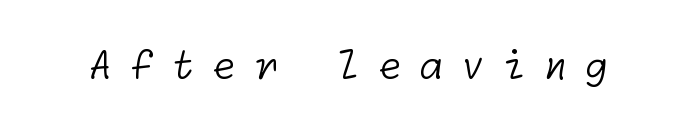
The typeface has the unassuming heft of standard copy or less. This sample uses expanded letter spacing, leaving extra air between glyphs. The words here are not underlined. The type family on display is of the sans-serif kind.
